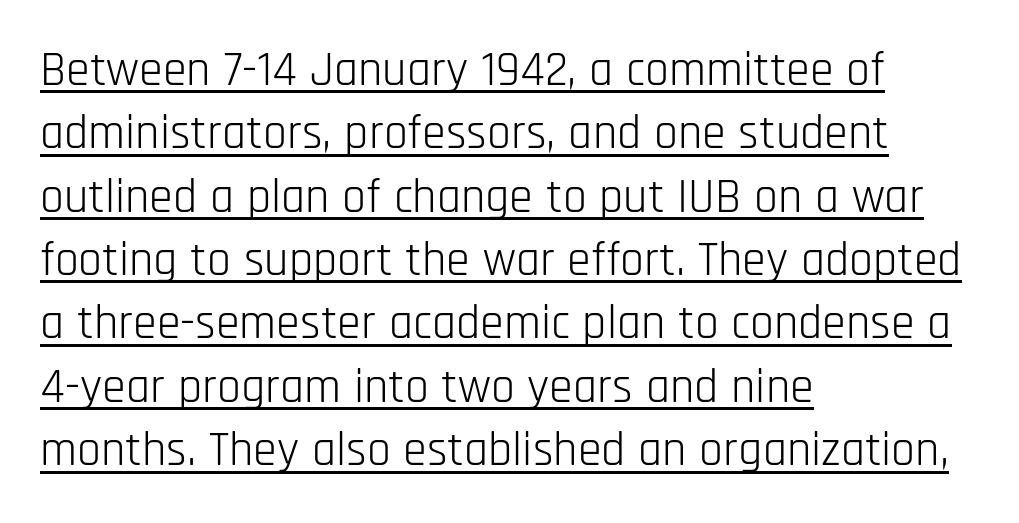
Q: Is the text bold? A: No.
Q: Is the text italic (slanted)? A: No, it is upright.
Q: Is the typeface a serif or a sans-serif typeface? A: Sans-serif.
Q: Is the text underlined? A: Yes.
Q: How is the paragraph aligned? A: Left-aligned.
Q: Is the spacing between letters normal or unusually wide? A: Normal.
Q: Is the spacing between lines tight, normal or loose? A: Normal.
Q: Width (condensed, normal, or wide)? A: Condensed.
Q: Stroke contrast? A: Low.
Q: x-height? A: Large.
Q: Monospaced? A: No.
